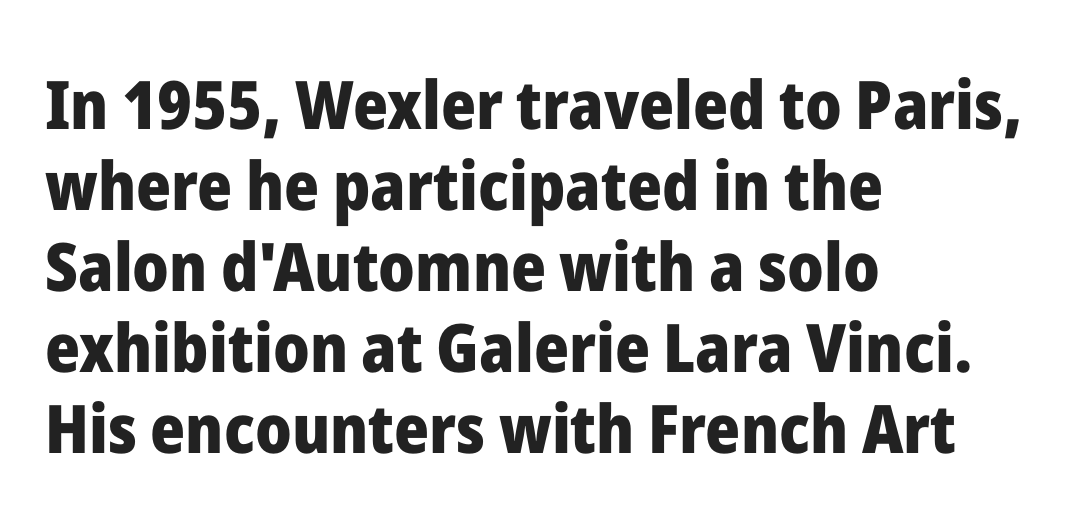
{"serif": "no", "italic": "no", "bold": "yes", "weight": "heavy", "width": "normal", "stroke_contrast": "low", "x_height": "medium", "monospaced": "no", "underline": "no", "align": "left", "line_spacing_ratio": 1.21, "letter_spacing": "normal", "letter_spacing_em": 0.0, "glyph_px": 67}
